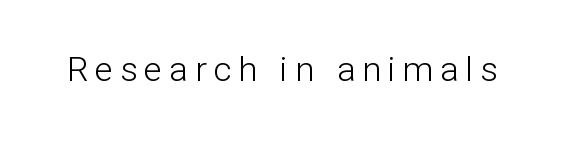
Q: Is the text bold? A: No.
Q: Is the text italic (slanted)? A: No, it is upright.
Q: Is the typeface a serif or a sans-serif typeface? A: Sans-serif.
Q: Is the text underlined? A: No.
Q: Is the spacing between letters normal or unusually wide? A: Unusually wide.
Q: Width (condensed, normal, or wide)? A: Normal.
Q: Stroke contrast? A: Low.
Q: x-height? A: Medium.
Q: Monospaced? A: No.
